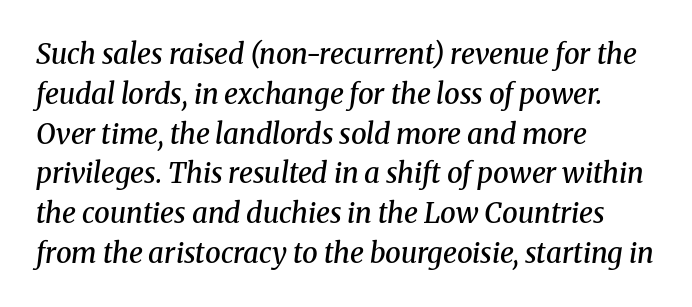
{"serif": "yes", "italic": "yes", "lean": "right", "slant_degrees": 8, "bold": "semi", "weight": "semibold", "width": "normal", "stroke_contrast": "medium", "x_height": "medium", "monospaced": "no", "underline": "no", "align": "left", "line_spacing": "normal", "line_spacing_ratio": 1.42, "letter_spacing": "normal", "letter_spacing_em": 0.0, "glyph_px": 28}
